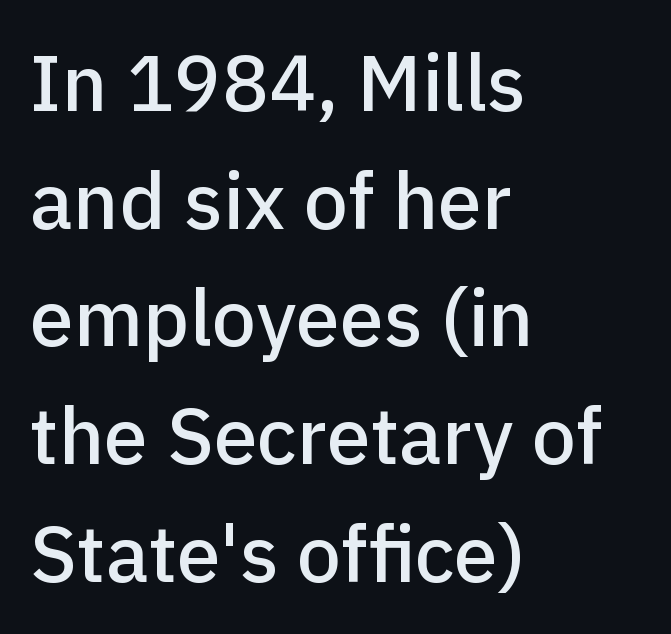
{"serif": "no", "italic": "no", "width": "normal", "stroke_contrast": "low", "x_height": "medium", "monospaced": "no", "underline": "no", "align": "left", "line_spacing": "normal", "line_spacing_ratio": 1.49, "letter_spacing": "normal", "letter_spacing_em": 0.0, "glyph_px": 79}
